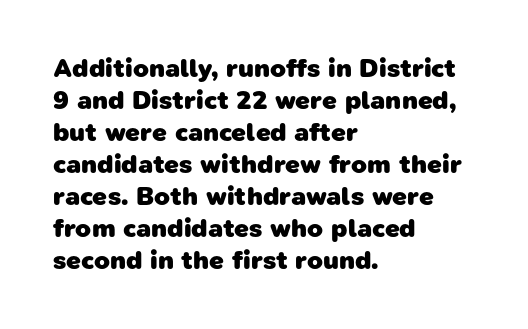
{"bold": "yes", "underline": "no", "align": "left", "line_spacing_ratio": 1.23, "letter_spacing": "normal", "letter_spacing_em": 0.0, "glyph_px": 26}
